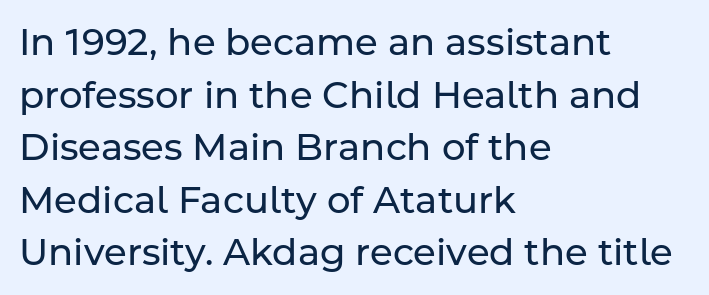
Is there much room between lines? A standard amount, neither cramped nor airy. The paragraph shown leans on its left margin. Spacing between characters is what you'd get straight out of the box. A typesetter would mark this as roman, not italic. The weight tops out at a normal text grade.
